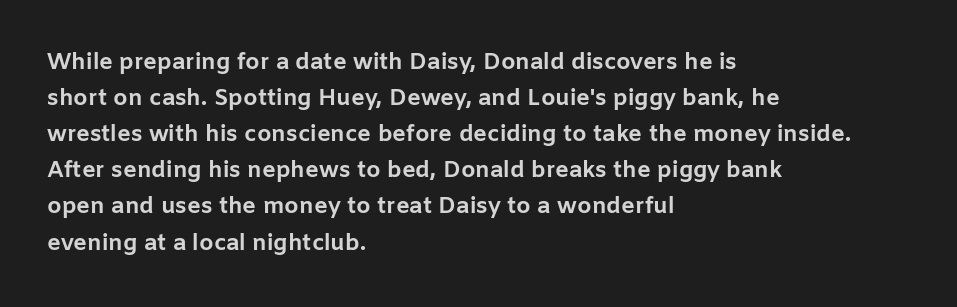
The image shows 23 px bold type, upright; set left-aligned, normal line spacing (1.57x), normal letter spacing, not underlined.
